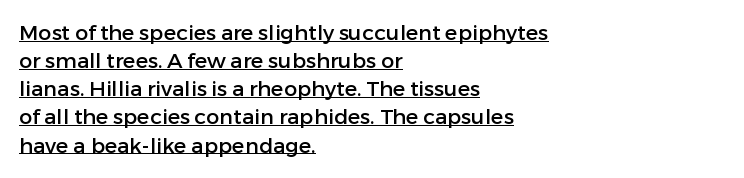
The image shows 21 px text type, upright; set left-aligned, normal line spacing (1.34x), normal letter spacing, underlined.
